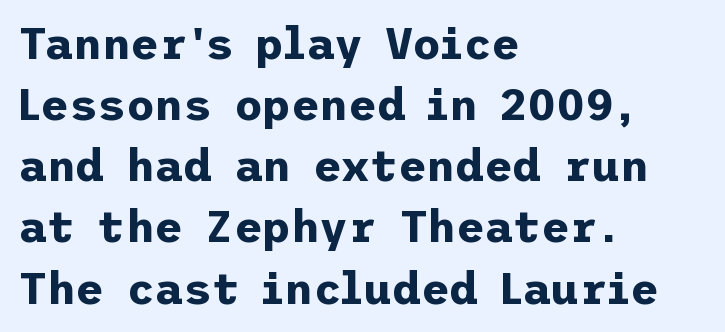
The image shows 44 px bold sans-serif type, upright; set left-aligned, normal line spacing (1.39x), normal letter spacing, not underlined; low stroke contrast and a medium x-height.
